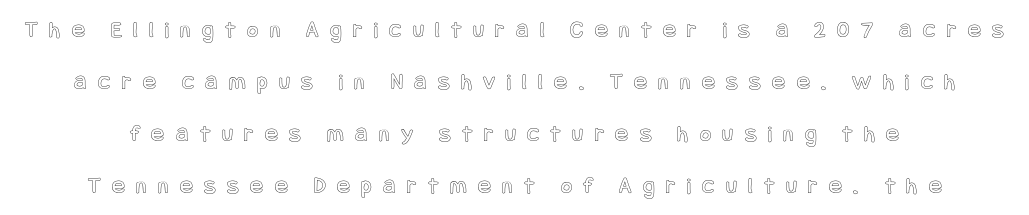
{"italic": "no", "underline": "no", "line_spacing": "loose", "line_spacing_ratio": 2.16, "letter_spacing": "wide", "letter_spacing_em": 0.48, "glyph_px": 24}
